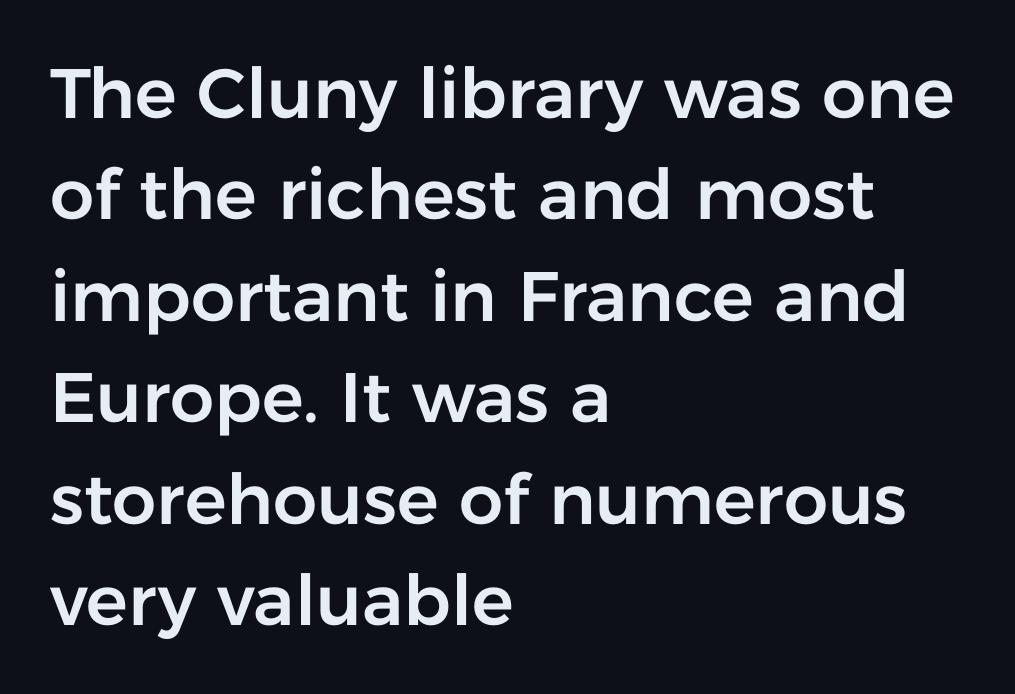
The image shows 70 px sans-serif type, upright; set left-aligned, normal line spacing (1.45x), normal letter spacing, not underlined; low stroke contrast and a medium x-height.
